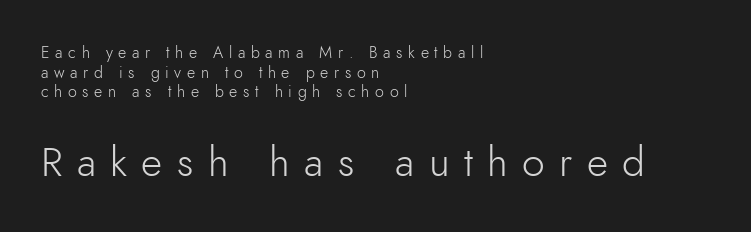
{"serif": "no", "italic": "no", "bold": "no", "weight": "light", "width": "normal", "stroke_contrast": "low", "x_height": "small", "monospaced": "no", "underline": "no", "align": "left", "line_spacing_ratio": 1.23, "letter_spacing": "wide", "letter_spacing_em": 0.35, "larger_block": "second", "size_ratio": 2.56, "glyph_px": 41}
